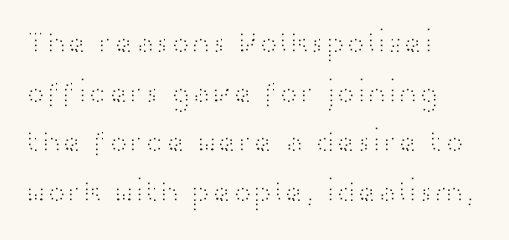
{"serif": "no", "italic": "no", "bold": "no", "weight": "light", "width": "wide", "stroke_contrast": "high", "x_height": "medium", "monospaced": "no", "underline": "no", "line_spacing": "normal", "line_spacing_ratio": 1.6, "letter_spacing": "normal", "letter_spacing_em": 0.0, "glyph_px": 31}
